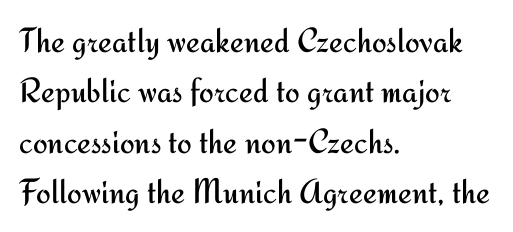
Q: Is the text bold? A: No.
Q: Is the text italic (slanted)? A: No, it is upright.
Q: Is the typeface a serif or a sans-serif typeface? A: Sans-serif.
Q: Is the text underlined? A: No.
Q: How is the paragraph aligned? A: Left-aligned.
Q: Is the spacing between letters normal or unusually wide? A: Normal.
Q: Is the spacing between lines tight, normal or loose? A: Normal.
Q: Width (condensed, normal, or wide)? A: Normal.
Q: Stroke contrast? A: Medium.
Q: x-height? A: Small.
Q: Monospaced? A: No.
